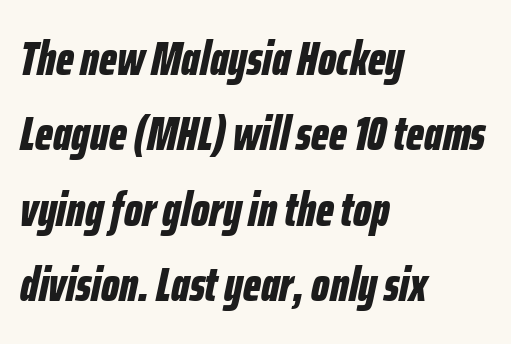
Q: Is the text bold? A: Yes.
Q: Is the text italic (slanted)? A: Yes, it leans right by about 12 degrees.
Q: Is the text underlined? A: No.
Q: How is the paragraph aligned? A: Left-aligned.
Q: Is the spacing between letters normal or unusually wide? A: Normal.
Q: Is the spacing between lines tight, normal or loose? A: Normal.
Q: Width (condensed, normal, or wide)? A: Condensed.
Q: Stroke contrast? A: Low.
Q: x-height? A: Medium.
Q: Monospaced? A: No.
